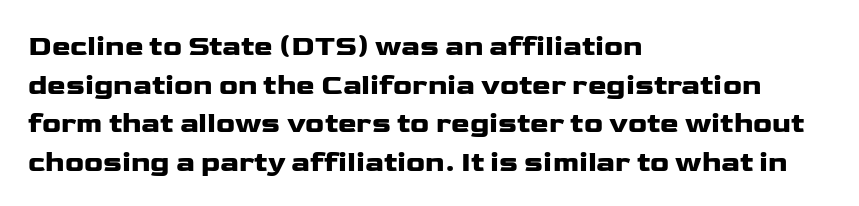
Each letter's strokes conclude bluntly, with no projecting serifs. Every stem runs plumb, perpendicular to the baseline. A normal amount of white space separates one row of letters from the next. The line texture is even and compact thanks to regular tracking. Character widths vary here, with narrow letters taking less room than wide ones. The passage is arranged the way most books set body copy — flush left.
